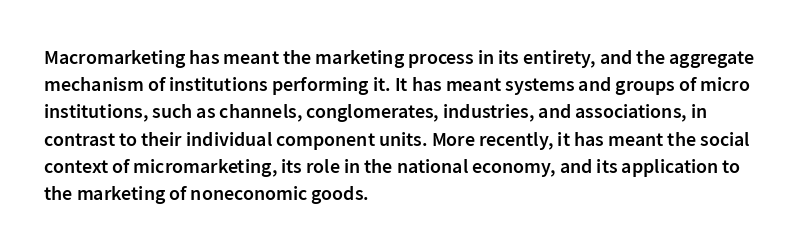
The image shows 20 px text type, upright; set left-aligned, normal line spacing (1.36x), normal letter spacing, not underlined.
